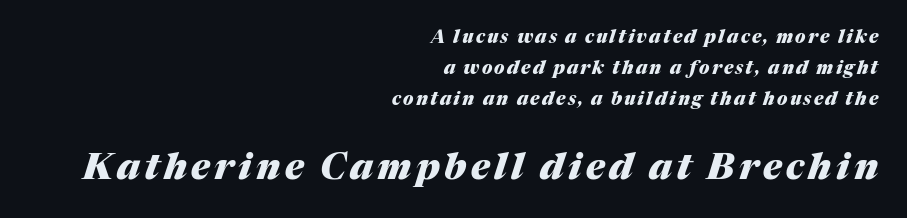
This layout puts the modest block above and the oversized block below. In terms of weight, the rendering is a true, heavy bold. The letters advance in unequal steps, a hallmark of proportional type. Beneath every word, the page is bare. The lines are quadded right. When letters slant like this, we call the style italic.
